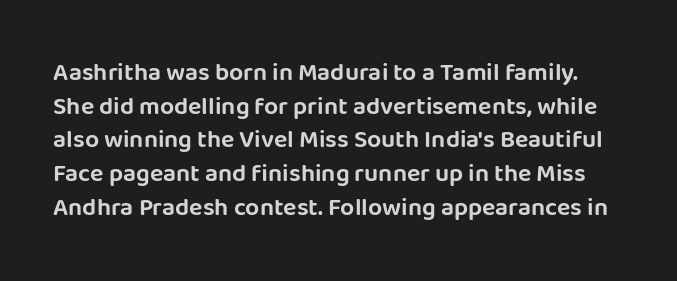
The image shows 25 px text type, upright; set normal line spacing (1.35x), normal letter spacing, not underlined.
